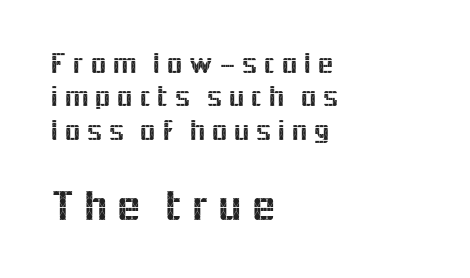
Unlike italic type, these characters show no tilt at all. Leftover space on each line is placed entirely after the last word. Nothing sits at the stroke ends, so this counts as sans-serif. Is this a fixed-width face? No — the glyphs have proportional, varying widths. Descenders are the only things crossing below the line. Honestly, the rows look squashed on top of each other.
